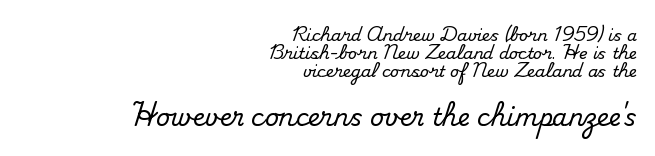
The image shows 24 px text type; set right-aligned, tight line spacing (1.14x), normal letter spacing, not underlined; the second (bottom) block is 1.5x larger.
